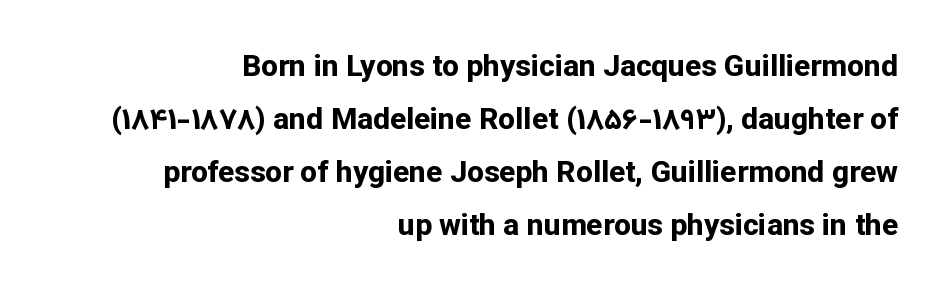
You could not count columns in this text — the font is proportionally spaced. Every stem runs plumb, perpendicular to the baseline. The strip under each line holds only bare page. The passage is arranged like a letterhead date or caption credit — flush right.
